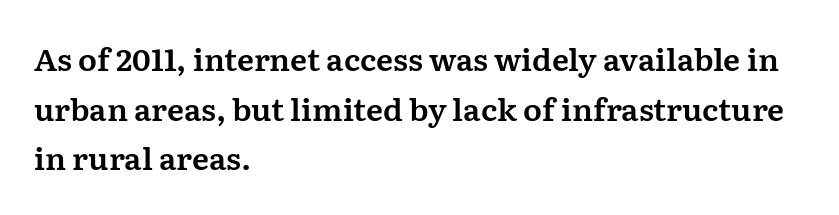
Q: Is the text italic (slanted)? A: No, it is upright.
Q: Is the typeface a serif or a sans-serif typeface? A: Serif.
Q: Is the text underlined? A: No.
Q: How is the paragraph aligned? A: Left-aligned.
Q: Is the spacing between letters normal or unusually wide? A: Normal.
Q: Is the spacing between lines tight, normal or loose? A: Normal.
Q: Width (condensed, normal, or wide)? A: Normal.
Q: Stroke contrast? A: Medium.
Q: x-height? A: Medium.
Q: Monospaced? A: No.
